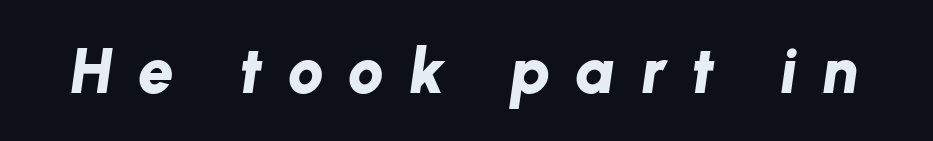
A clean baseline with only descenders dipping below it. Typesetter's note: full bold, strokes at maximum text heaviness. Think of a printed novel: that variable character pitch is what you see here. The type is letterspaced generously, with wide tracking.
